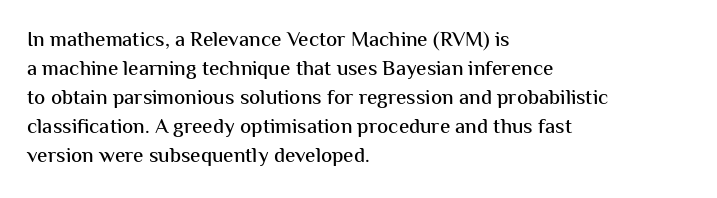
Does the leading feel generous? No, just average. Nobody touched the tracking dial on this one. This is the regular roman posture of the typeface. Visually the block forms a straight wall on the left and a jagged coastline on the right.
